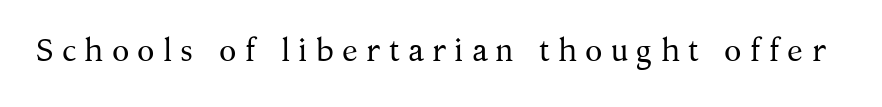
Q: Is the text bold? A: No.
Q: Is the text italic (slanted)? A: No, it is upright.
Q: Is the typeface a serif or a sans-serif typeface? A: Serif.
Q: Is the text underlined? A: No.
Q: Is the spacing between letters normal or unusually wide? A: Unusually wide.
Q: Width (condensed, normal, or wide)? A: Normal.
Q: Stroke contrast? A: Medium.
Q: x-height? A: Medium.
Q: Monospaced? A: No.
